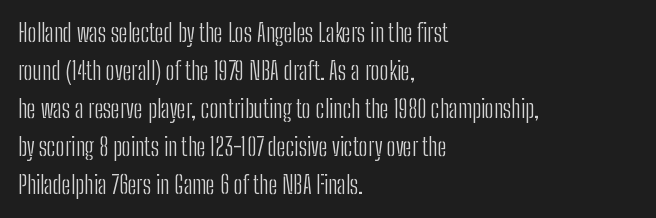
Caption: standard tracking, unaltered. How would I describe the line gaps? Plain and ordinary. Notice how the stems are strictly vertical — no italics here. The typeface has the unassuming heft of standard copy or less. The lines are quadded left.
